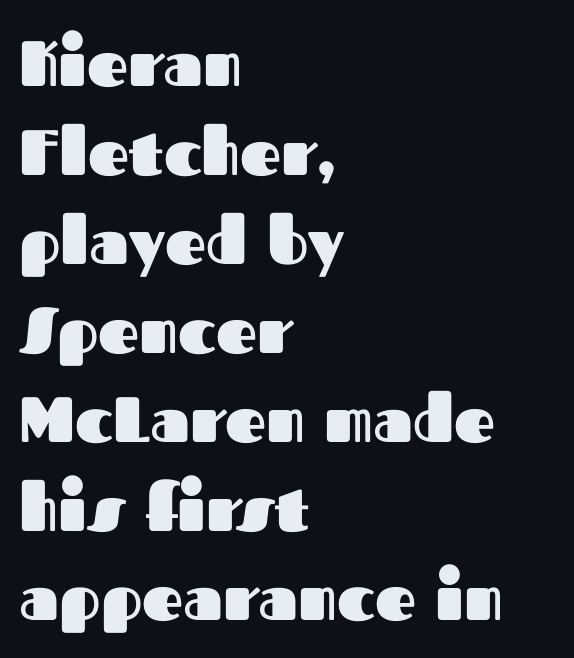
{"serif": "no", "italic": "no", "bold": "yes", "weight": "heavy", "width": "normal", "stroke_contrast": "medium", "x_height": "medium", "monospaced": "no", "underline": "no", "align": "left", "line_spacing": "normal", "line_spacing_ratio": 1.39, "letter_spacing": "normal", "letter_spacing_em": 0.0, "glyph_px": 64}
